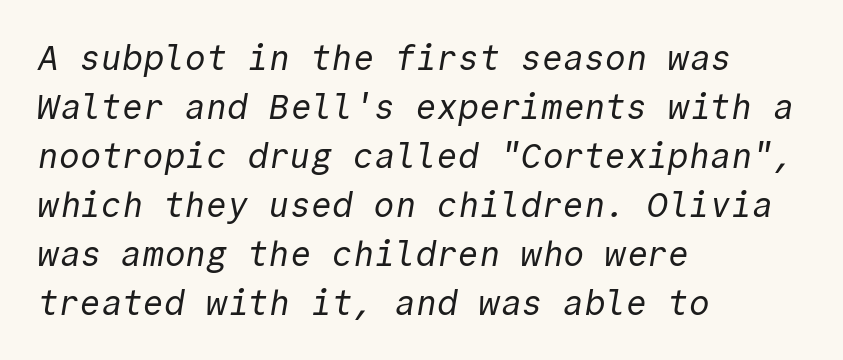
Q: Is the text bold? A: No.
Q: Is the typeface a serif or a sans-serif typeface? A: Sans-serif.
Q: Is the text underlined? A: No.
Q: How is the paragraph aligned? A: Left-aligned.
Q: Is the spacing between letters normal or unusually wide? A: Normal.
Q: Is the spacing between lines tight, normal or loose? A: Normal.
Q: Width (condensed, normal, or wide)? A: Normal.
Q: x-height? A: Medium.
Q: Monospaced? A: Yes.
